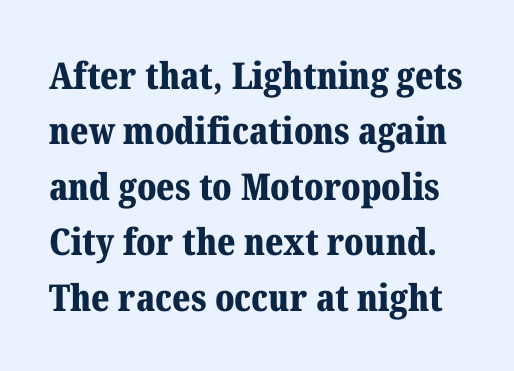
Each letter keeps its own natural width here, so spacing adapts to shape. Has an underline been added? It has not. Successive baselines arrive at the customary interval. A typesetter would call this zero additional tracking. The strokes are fattened all the way to bold.
